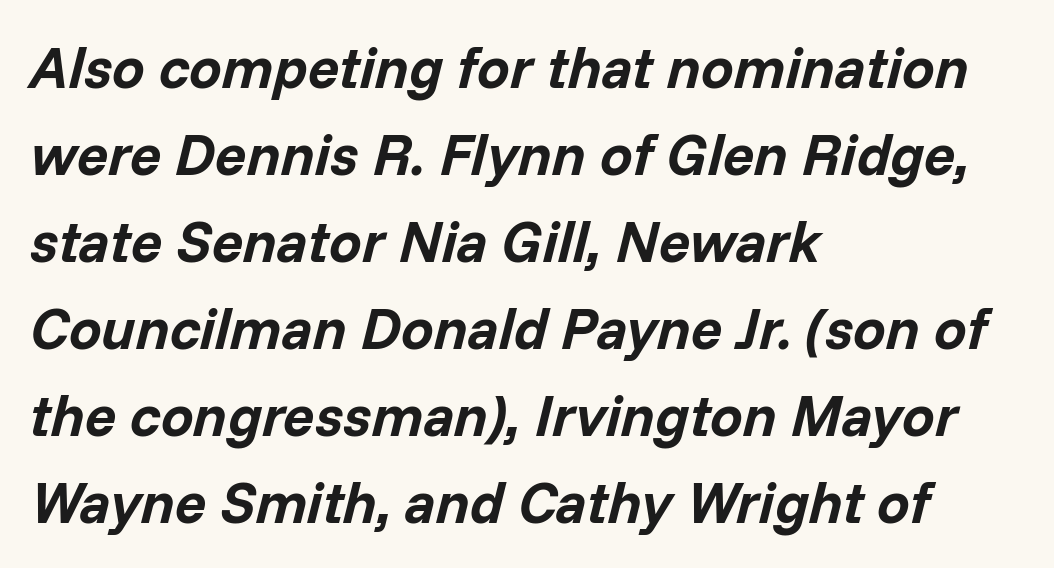
{"italic": "yes", "lean": "right", "slant_degrees": 14, "bold": "yes", "weight": "bold", "width": "normal", "stroke_contrast": "low", "x_height": "medium", "monospaced": "no", "underline": "no", "align": "left", "line_spacing": "normal", "line_spacing_ratio": 1.5, "letter_spacing": "normal", "letter_spacing_em": 0.0, "glyph_px": 58}
